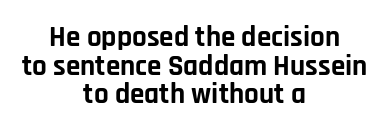
The image shows 29 px bold sans-serif type, upright; set centered, tight line spacing (0.99x), normal letter spacing, not underlined; low stroke contrast and a large x-height.
